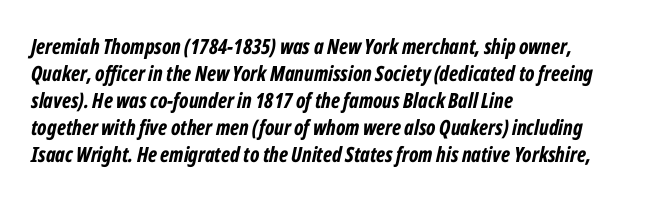
Tracking value appears to be zero — textbook default spacing. Quick note: italic. The sample has been set heavy, in full bold. Anything drawn beneath the words? Only blank space. Typeset ragged right — the left edge is the straight one.
